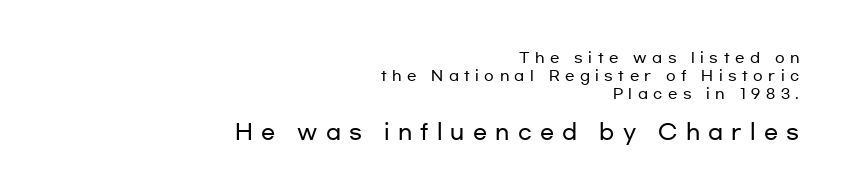
{"italic": "no", "underline": "no", "align": "right", "line_spacing": "normal", "line_spacing_ratio": 1.28, "letter_spacing": "wide", "letter_spacing_em": 0.39, "larger_block": "second", "size_ratio": 1.5, "glyph_px": 21}
